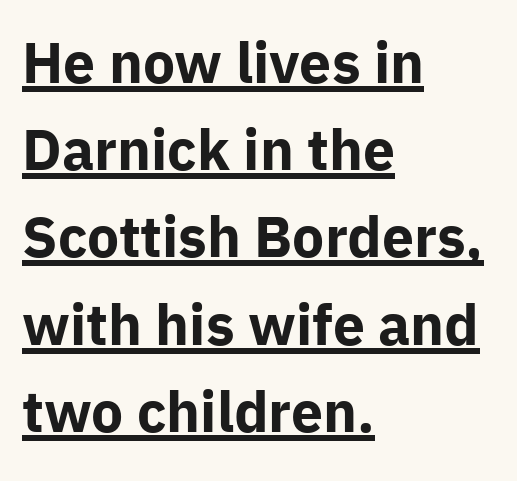
{"serif": "no", "italic": "no", "bold": "yes", "weight": "bold", "width": "normal", "stroke_contrast": "low", "x_height": "medium", "monospaced": "no", "underline": "yes", "align": "left", "line_spacing": "normal", "line_spacing_ratio": 1.53, "letter_spacing": "normal", "letter_spacing_em": 0.0, "glyph_px": 57}
